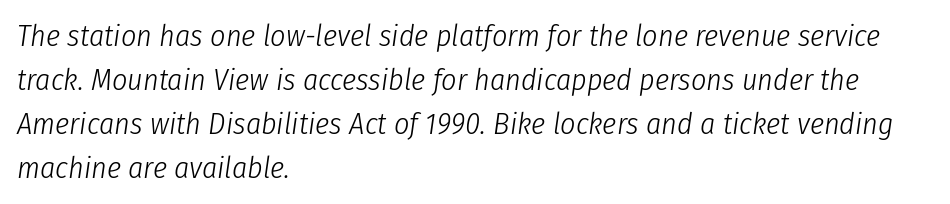
The image shows 30 px light, condensed type, italic (leaning right); set left-aligned, normal line spacing (1.47x), normal letter spacing, not underlined; low stroke contrast and a medium x-height.
